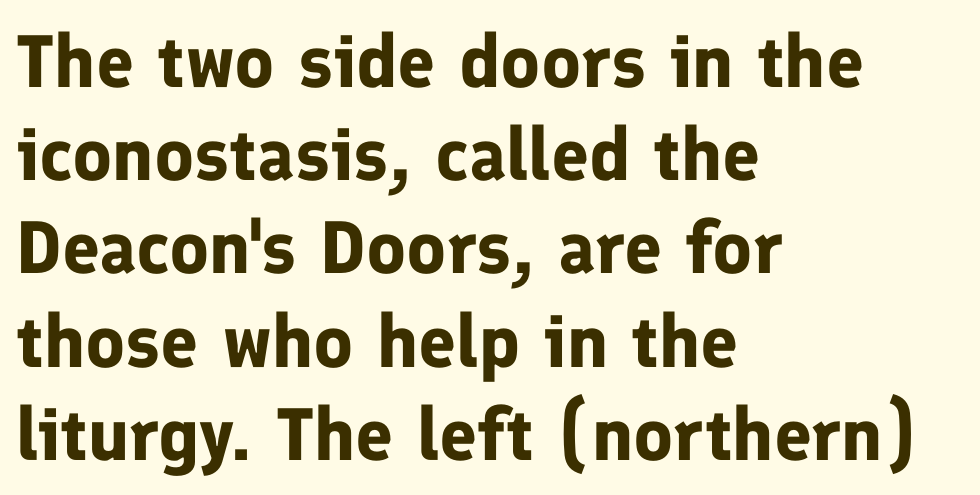
The image shows 74 px bold sans-serif type, upright; set left-aligned, normal line spacing (1.26x), normal letter spacing, not underlined; low stroke contrast and a medium x-height.
